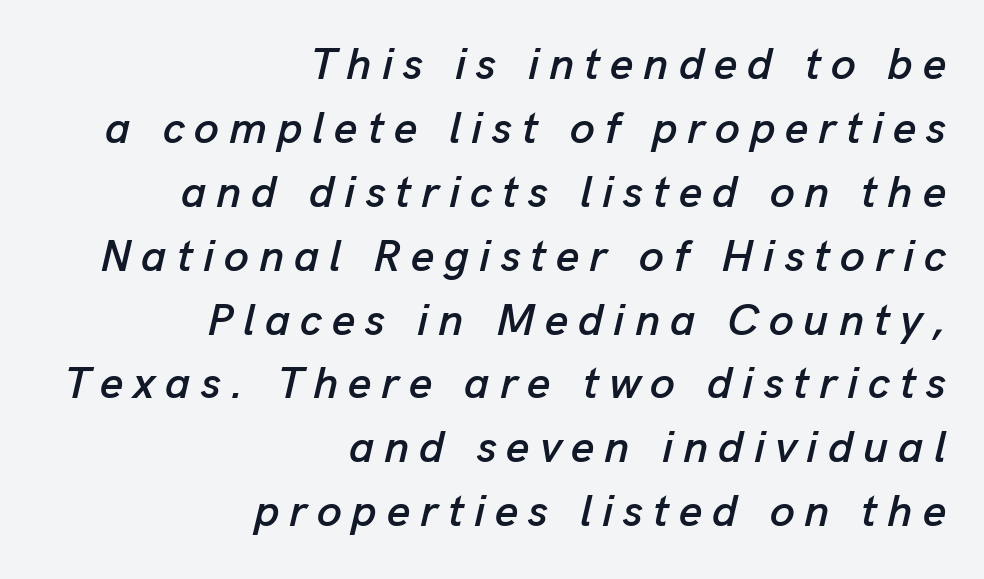
The image shows 45 px text type, italic (leaning right); set right-aligned, normal line spacing (1.42x), unusually wide letter spacing (+0.22 em), not underlined; low stroke contrast and a medium x-height.
